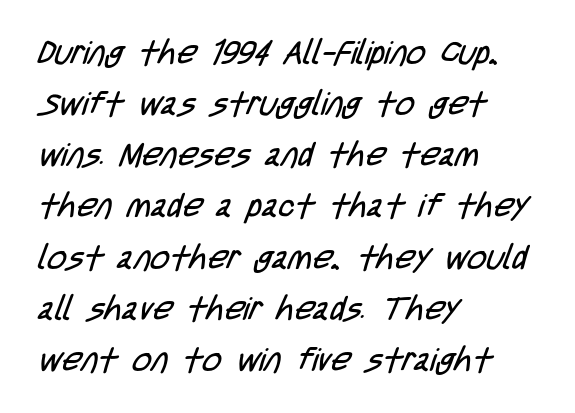
Q: Is the text bold? A: No.
Q: Is the typeface a serif or a sans-serif typeface? A: Sans-serif.
Q: Is the text underlined? A: No.
Q: How is the paragraph aligned? A: Left-aligned.
Q: Is the spacing between letters normal or unusually wide? A: Normal.
Q: Is the spacing between lines tight, normal or loose? A: Normal.
Q: Width (condensed, normal, or wide)? A: Condensed.
Q: Stroke contrast? A: Low.
Q: x-height? A: Large.
Q: Monospaced? A: No.
